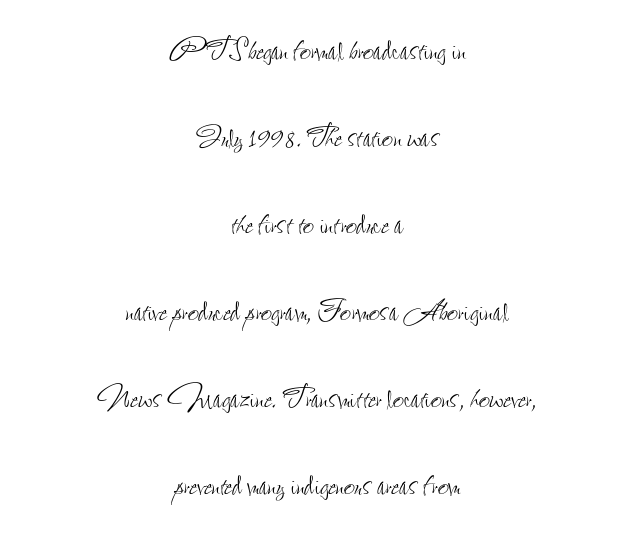
{"bold": "no", "weight": "thin", "width": "condensed", "stroke_contrast": "low", "x_height": "small", "monospaced": "no", "underline": "no", "align": "center", "line_spacing": "loose", "line_spacing_ratio": 2.23, "letter_spacing": "normal", "letter_spacing_em": 0.0, "glyph_px": 39}
